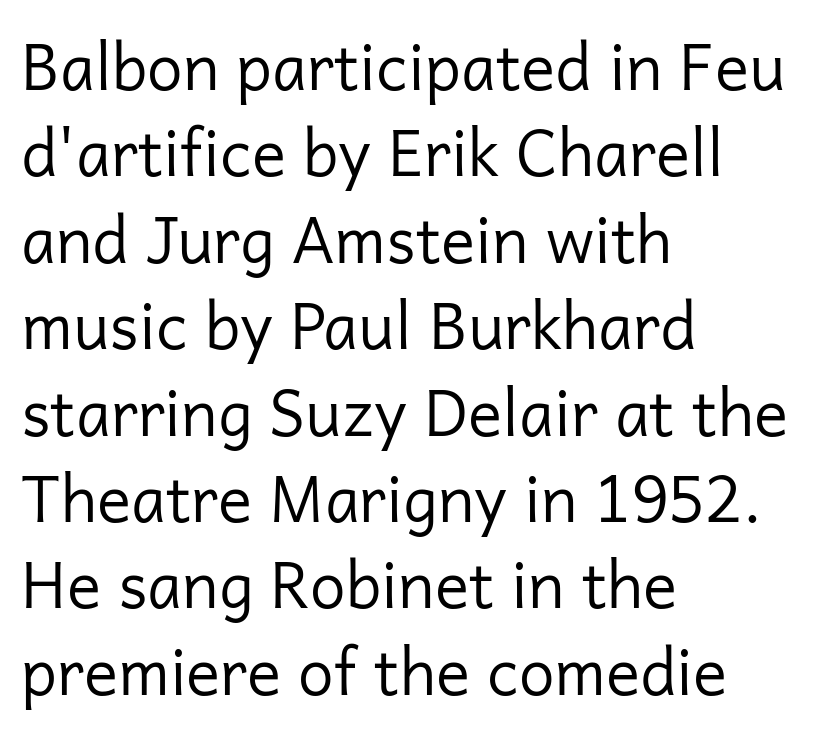
{"serif": "no", "italic": "no", "bold": "no", "weight": "regular", "width": "normal", "stroke_contrast": "low", "x_height": "medium", "monospaced": "no", "underline": "no", "align": "left", "line_spacing": "normal", "line_spacing_ratio": 1.35, "letter_spacing": "normal", "letter_spacing_em": 0.0, "glyph_px": 64}
